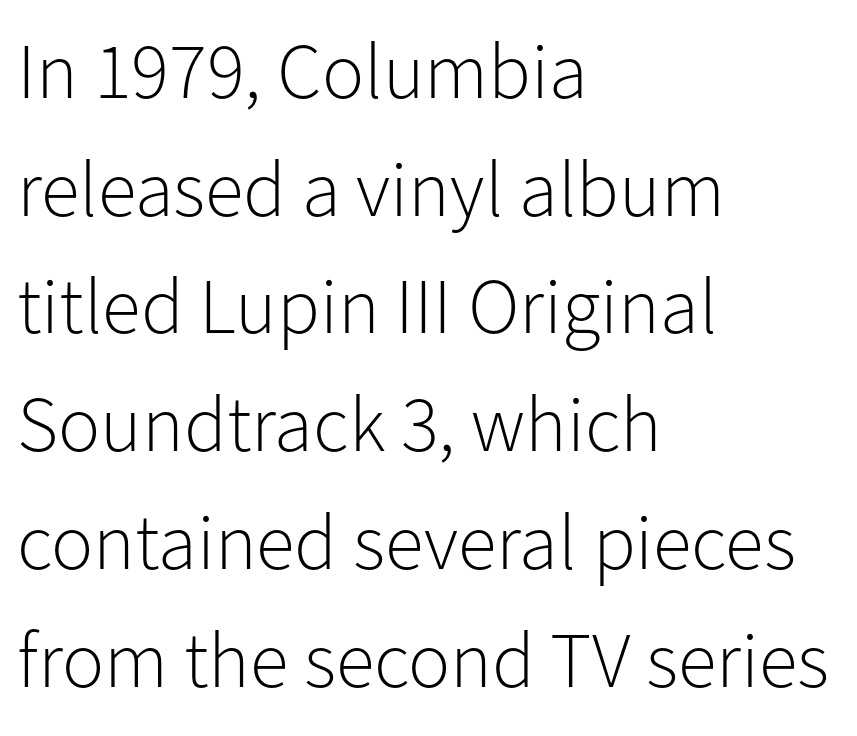
Q: Is the text bold? A: No.
Q: Is the text italic (slanted)? A: No, it is upright.
Q: Is the typeface a serif or a sans-serif typeface? A: Sans-serif.
Q: Is the text underlined? A: No.
Q: How is the paragraph aligned? A: Left-aligned.
Q: Is the spacing between letters normal or unusually wide? A: Normal.
Q: Is the spacing between lines tight, normal or loose? A: Normal.
Q: Width (condensed, normal, or wide)? A: Normal.
Q: Stroke contrast? A: Low.
Q: x-height? A: Medium.
Q: Monospaced? A: No.
